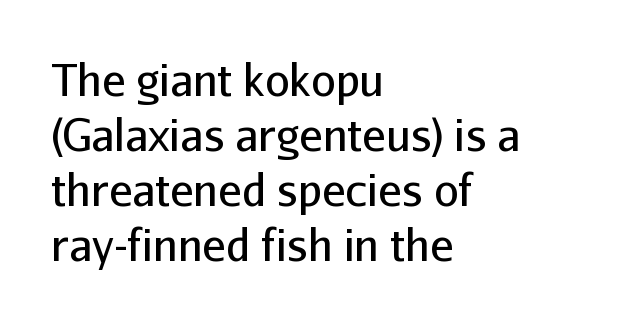
Q: Is the text bold? A: No.
Q: Is the text italic (slanted)? A: No, it is upright.
Q: Is the typeface a serif or a sans-serif typeface? A: Sans-serif.
Q: Is the text underlined? A: No.
Q: How is the paragraph aligned? A: Left-aligned.
Q: Is the spacing between letters normal or unusually wide? A: Normal.
Q: Is the spacing between lines tight, normal or loose? A: Normal.
Q: Width (condensed, normal, or wide)? A: Normal.
Q: Stroke contrast? A: Low.
Q: x-height? A: Medium.
Q: Monospaced? A: No.
